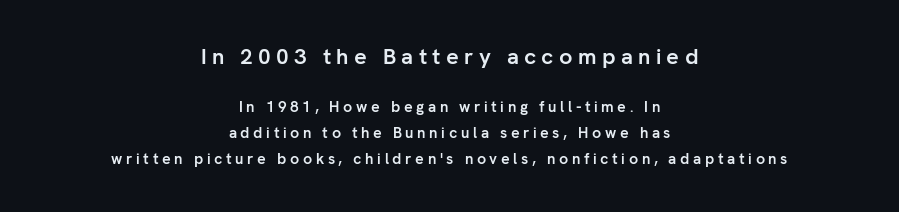
A dark, heavy texture on the line: the type is bold. Observe the wide spacing: letters keep a clear distance from each other. Is the block centered? Yes — each line is placed symmetrically about the middle. Quick note: not italic, upright.
